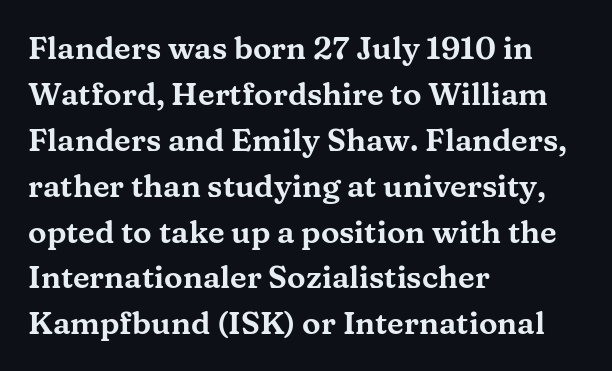
{"serif": "yes", "italic": "no", "width": "wide", "stroke_contrast": "medium", "x_height": "medium", "monospaced": "no", "underline": "no", "align": "left", "line_spacing": "normal", "line_spacing_ratio": 1.48, "letter_spacing": "normal", "letter_spacing_em": 0.0, "glyph_px": 31}
